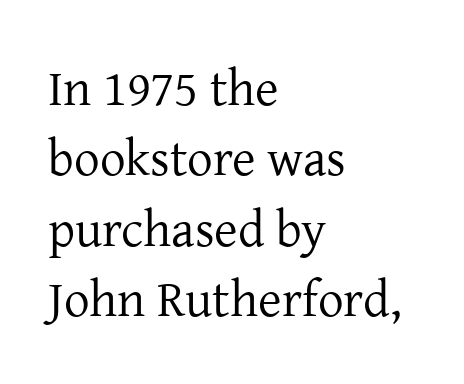
Q: Is the text bold? A: No.
Q: Is the text italic (slanted)? A: No, it is upright.
Q: Is the typeface a serif or a sans-serif typeface? A: Serif.
Q: Is the text underlined? A: No.
Q: How is the paragraph aligned? A: Left-aligned.
Q: Is the spacing between letters normal or unusually wide? A: Normal.
Q: Is the spacing between lines tight, normal or loose? A: Normal.
Q: Width (condensed, normal, or wide)? A: Normal.
Q: Stroke contrast? A: Low.
Q: x-height? A: Medium.
Q: Monospaced? A: No.
